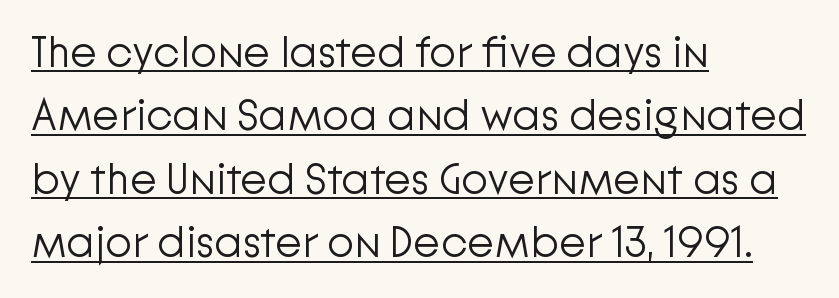
Q: Is the text bold? A: No.
Q: Is the text italic (slanted)? A: No, it is upright.
Q: Is the typeface a serif or a sans-serif typeface? A: Sans-serif.
Q: Is the text underlined? A: Yes.
Q: How is the paragraph aligned? A: Left-aligned.
Q: Is the spacing between letters normal or unusually wide? A: Normal.
Q: Is the spacing between lines tight, normal or loose? A: Normal.
Q: Width (condensed, normal, or wide)? A: Normal.
Q: Stroke contrast? A: Low.
Q: x-height? A: Medium.
Q: Monospaced? A: No.
